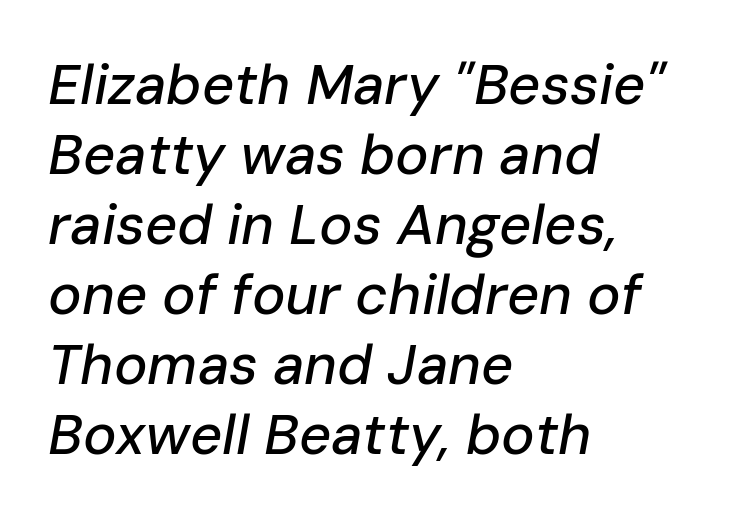
The image shows 56 px text type, italic (leaning right); set left-aligned, normal line spacing (1.25x), normal letter spacing, not underlined; low stroke contrast and a medium x-height.
